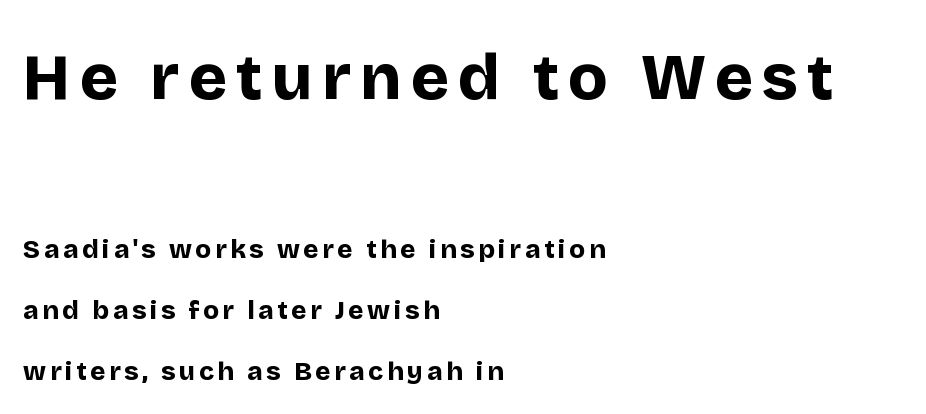
{"serif": "no", "italic": "no", "bold": "yes", "weight": "bold", "width": "normal", "stroke_contrast": "low", "x_height": "large", "monospaced": "no", "underline": "no", "align": "left", "line_spacing": "loose", "line_spacing_ratio": 2.34, "larger_block": "first", "size_ratio": 2.5, "glyph_px": 65}
